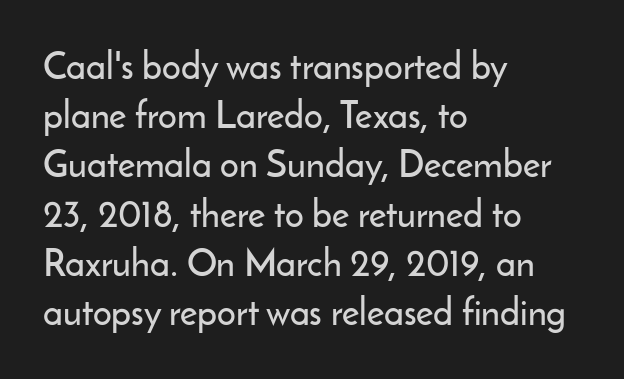
{"serif": "no", "italic": "no", "width": "normal", "stroke_contrast": "low", "x_height": "small", "monospaced": "no", "underline": "no", "align": "left", "line_spacing": "normal", "line_spacing_ratio": 1.33, "letter_spacing": "normal", "letter_spacing_em": 0.0, "glyph_px": 37}
